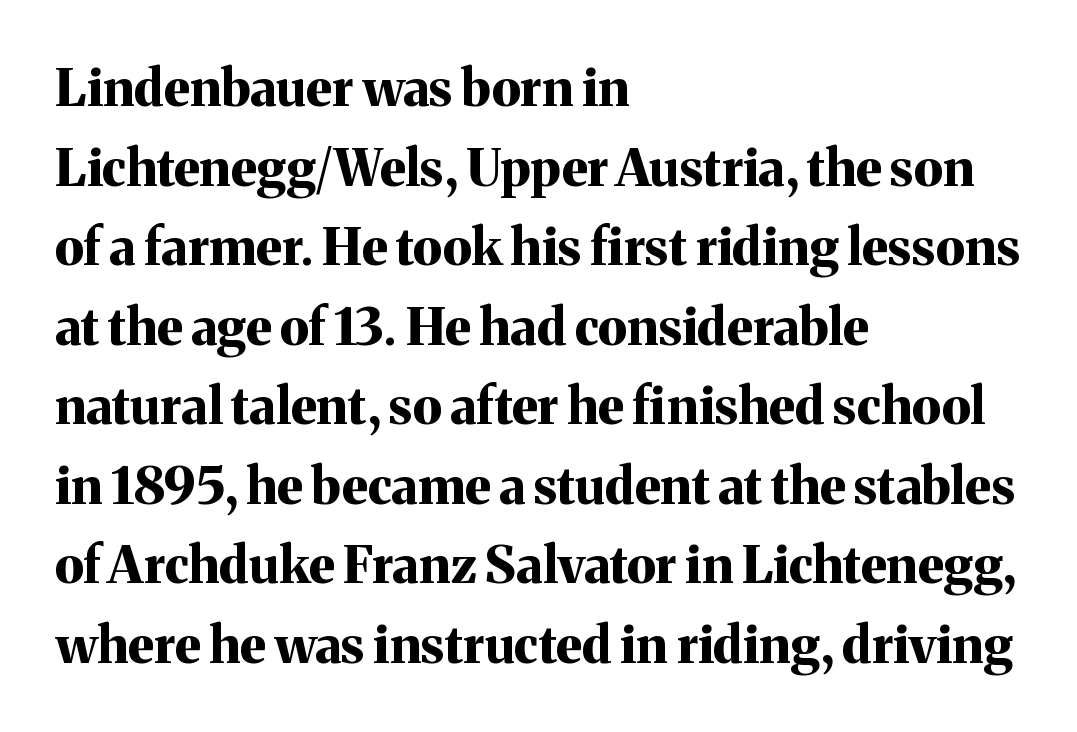
If you drew a line through each stem, it would be perfectly vertical. Caption: standard tracking, unaltered. Rule under the text: the space is simply empty. Varying glyph widths throughout — classic text-font behaviour.
